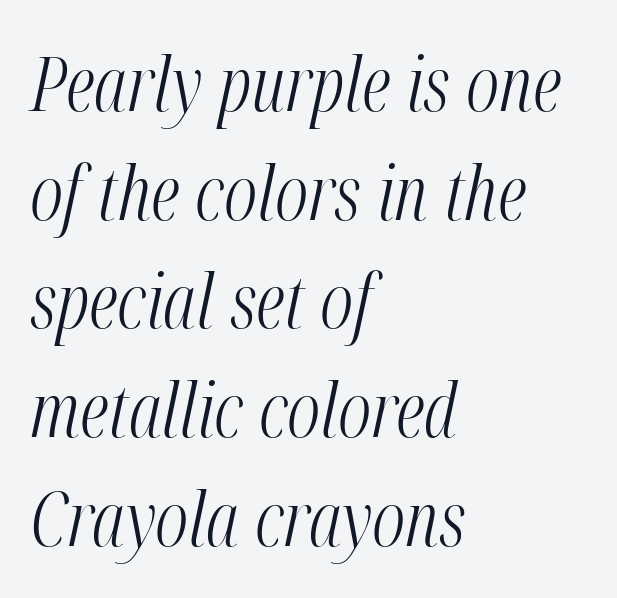
Does the leading feel generous? No, just average. Think standard paragraph weight, or any step lighter than that. This sample uses plain, unmodified letter spacing. Spacing verdict: proportional, widths tailored to each character.
